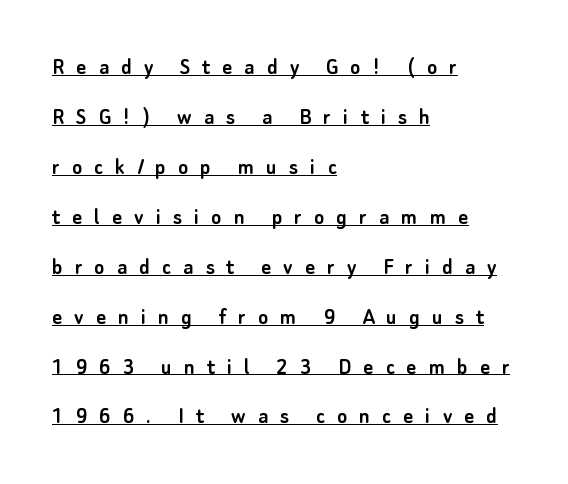
A classic flush-left, rag-right setting is used for this passage. Line spacing here is loose. What decoration does the sample have? An underline. The type is letterspaced generously, with wide tracking. Every character sits straight up, as roman type does.
